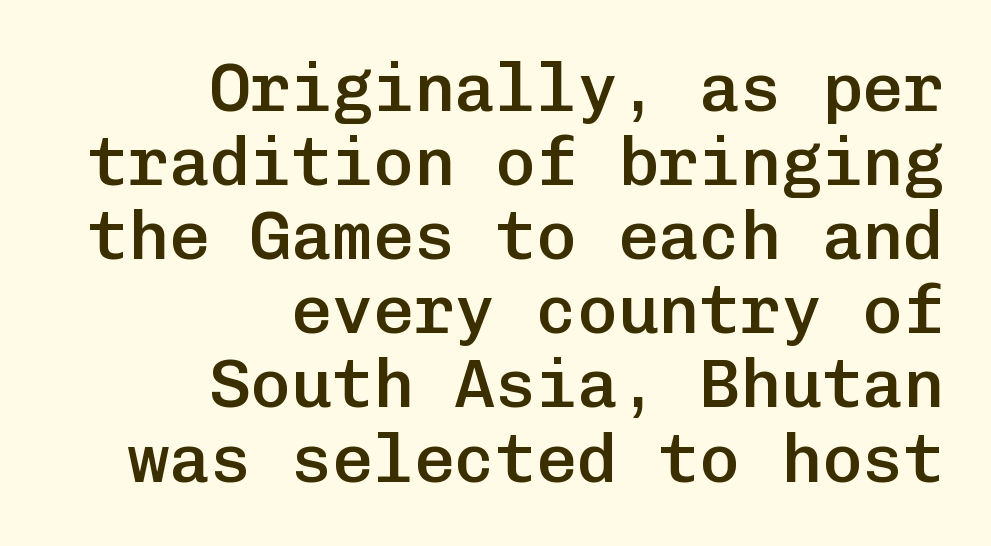
{"serif": "no", "italic": "no", "bold": "semi", "weight": "semibold", "width": "normal", "stroke_contrast": "low", "x_height": "medium", "monospaced": "yes", "underline": "no", "align": "right", "line_spacing": "tight", "line_spacing_ratio": 1.09, "letter_spacing": "normal", "letter_spacing_em": 0.0, "glyph_px": 68}
